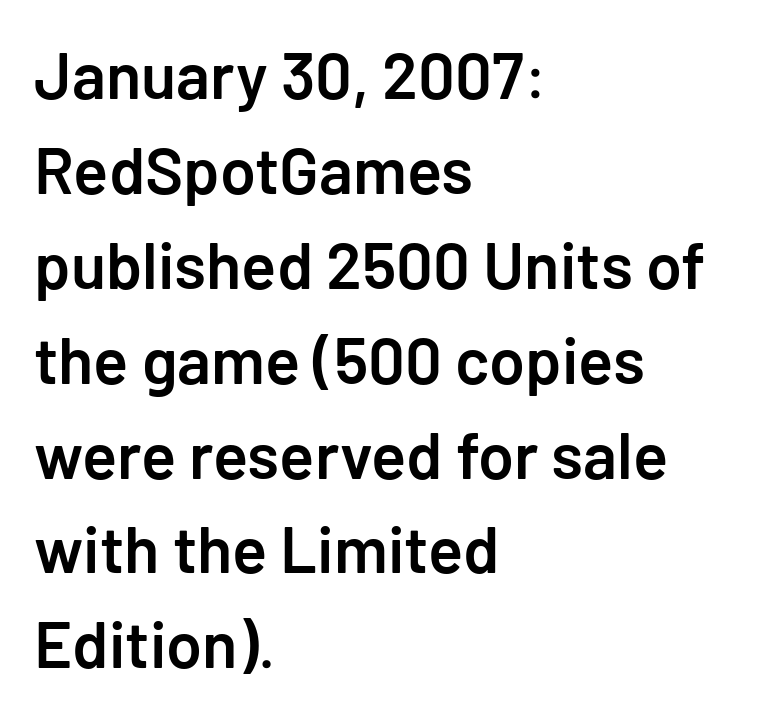
{"serif": "no", "italic": "no", "bold": "semi", "weight": "semibold", "width": "normal", "stroke_contrast": "low", "x_height": "medium", "underline": "no", "align": "left", "line_spacing": "normal", "line_spacing_ratio": 1.46, "letter_spacing": "normal", "letter_spacing_em": 0.0, "glyph_px": 65}
